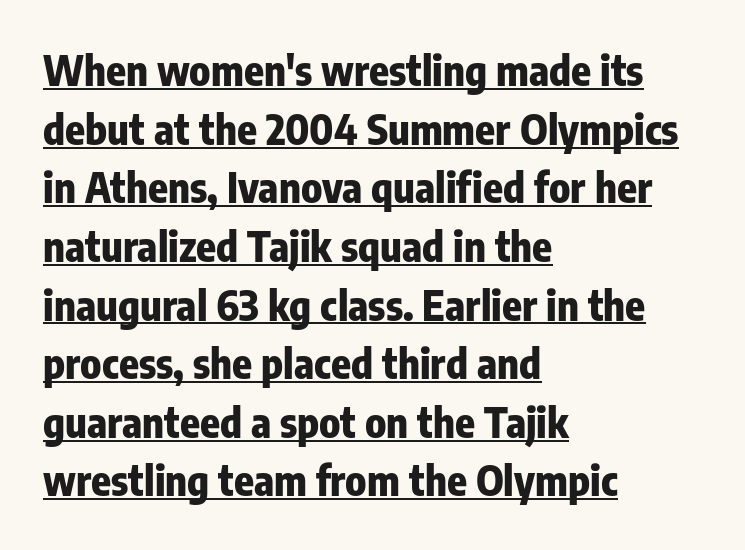
Q: Is the text bold? A: Yes.
Q: Is the text italic (slanted)? A: No, it is upright.
Q: Is the typeface a serif or a sans-serif typeface? A: Sans-serif.
Q: Is the text underlined? A: Yes.
Q: How is the paragraph aligned? A: Left-aligned.
Q: Is the spacing between letters normal or unusually wide? A: Normal.
Q: Is the spacing between lines tight, normal or loose? A: Normal.
Q: Width (condensed, normal, or wide)? A: Condensed.
Q: Stroke contrast? A: Low.
Q: x-height? A: Medium.
Q: Monospaced? A: No.
